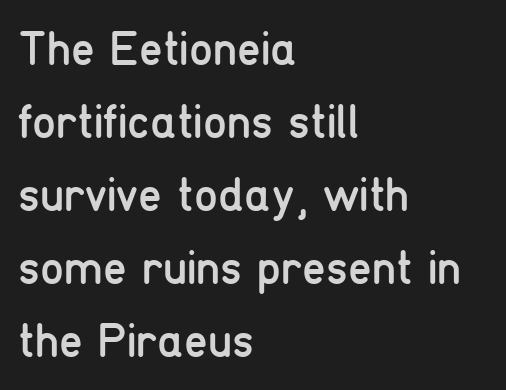
The image shows 48 px regular-weight, condensed sans-serif type, upright; set left-aligned, normal line spacing (1.52x), normal letter spacing, not underlined; low stroke contrast and a medium x-height.
